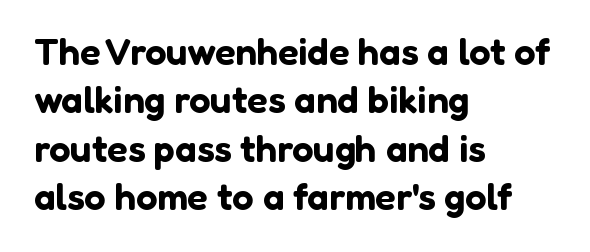
Q: Is the text italic (slanted)? A: No, it is upright.
Q: Is the typeface a serif or a sans-serif typeface? A: Sans-serif.
Q: Is the text underlined? A: No.
Q: How is the paragraph aligned? A: Left-aligned.
Q: Is the spacing between letters normal or unusually wide? A: Normal.
Q: Is the spacing between lines tight, normal or loose? A: Normal.
Q: Width (condensed, normal, or wide)? A: Normal.
Q: Stroke contrast? A: Low.
Q: x-height? A: Medium.
Q: Monospaced? A: No.
